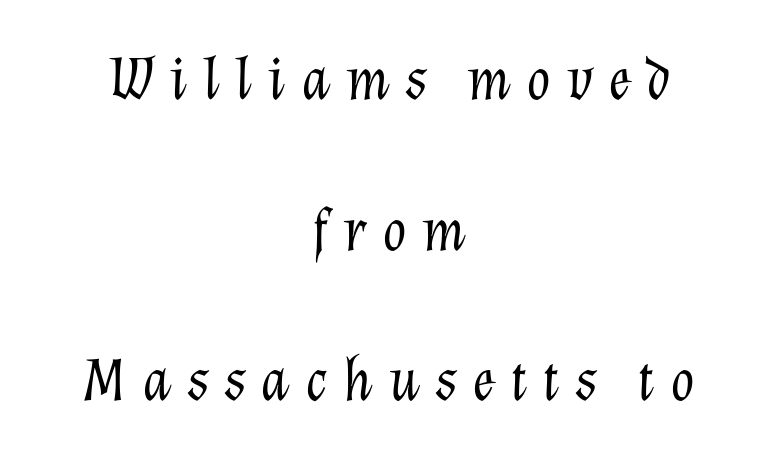
The image shows 62 px light type, italic (leaning right); set centered, loose line spacing (2.43x), unusually wide letter spacing (+0.24 em), not underlined; low stroke contrast and a medium x-height.
